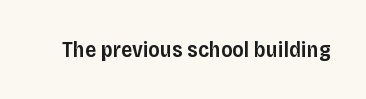
There is no visible air inserted between adjacent glyphs. The characters look somewhat weighty, a semibold short of true bold. Check the space under the baseline: it is left empty. Ascenders rise straight up at ninety degrees.
